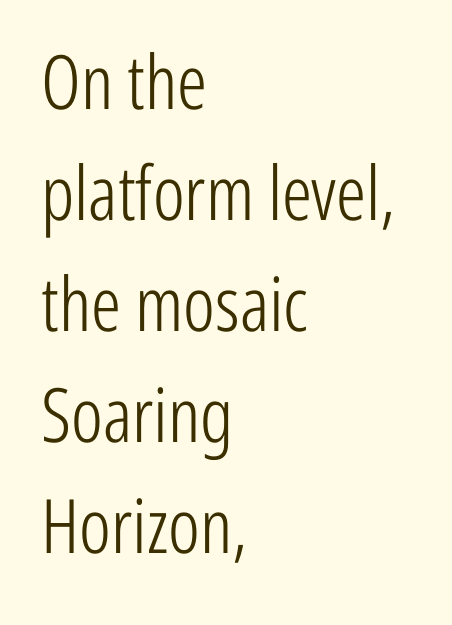
Q: Is the text bold? A: No.
Q: Is the text italic (slanted)? A: No, it is upright.
Q: Is the typeface a serif or a sans-serif typeface? A: Sans-serif.
Q: Is the text underlined? A: No.
Q: How is the paragraph aligned? A: Left-aligned.
Q: Is the spacing between letters normal or unusually wide? A: Normal.
Q: Is the spacing between lines tight, normal or loose? A: Normal.
Q: Width (condensed, normal, or wide)? A: Condensed.
Q: Stroke contrast? A: Low.
Q: x-height? A: Medium.
Q: Monospaced? A: No.
